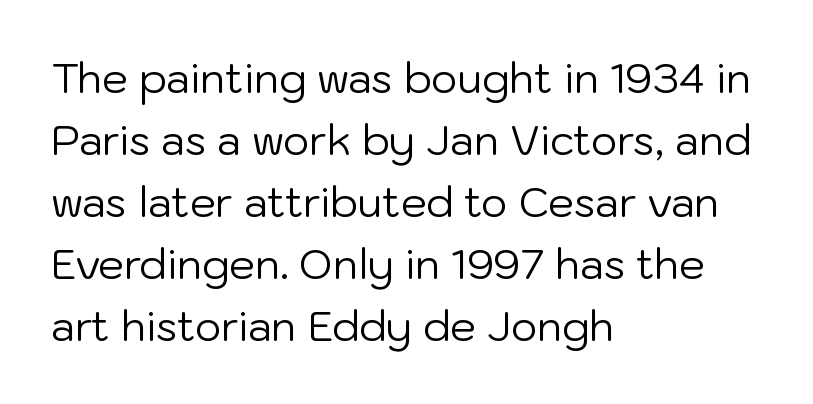
Q: Is the text bold? A: No.
Q: Is the text italic (slanted)? A: No, it is upright.
Q: Is the typeface a serif or a sans-serif typeface? A: Sans-serif.
Q: Is the text underlined? A: No.
Q: How is the paragraph aligned? A: Left-aligned.
Q: Is the spacing between letters normal or unusually wide? A: Normal.
Q: Is the spacing between lines tight, normal or loose? A: Normal.
Q: Width (condensed, normal, or wide)? A: Normal.
Q: Stroke contrast? A: Low.
Q: x-height? A: Medium.
Q: Monospaced? A: No.
